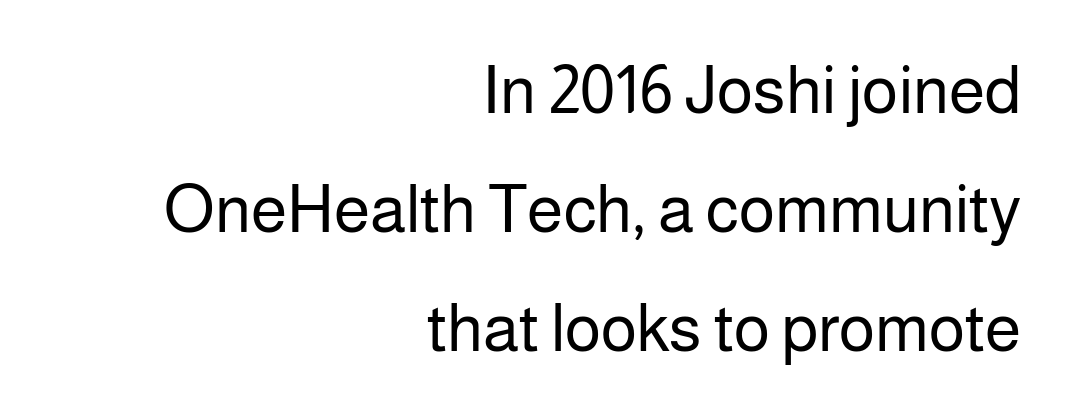
The image shows 66 px regular-weight sans-serif type, upright; set right-aligned, line spacing 1.8x, normal letter spacing, not underlined; low stroke contrast and a medium x-height.
